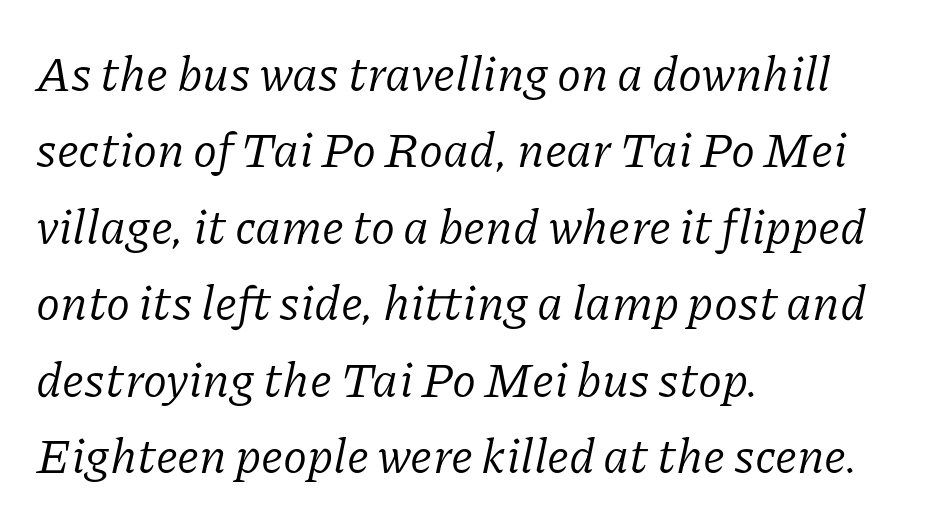
The image shows 49 px regular-weight serif type, italic (leaning right); set left-aligned, normal line spacing (1.56x), normal letter spacing, not underlined; low stroke contrast and a medium x-height.
